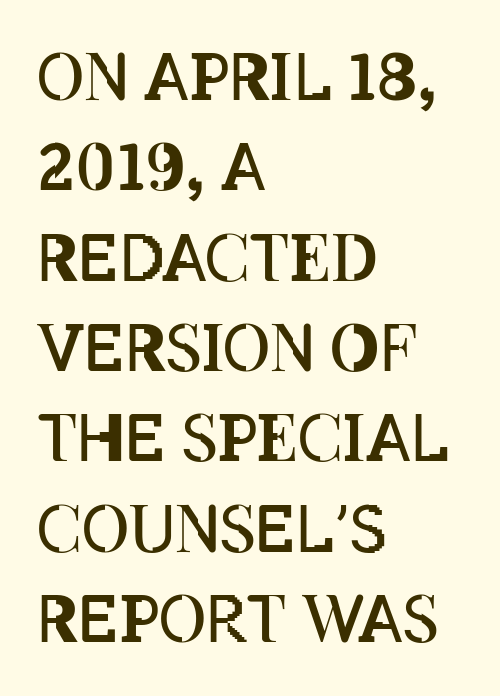
The image shows 65 px regular-weight, condensed type, upright; set left-aligned, normal line spacing (1.39x), normal letter spacing, not underlined; low stroke contrast and a large x-height.
